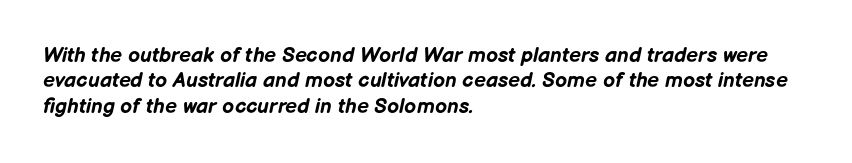
The image shows 21 px bold type, italic (leaning right); set left-aligned, line spacing 1.21x, normal letter spacing, not underlined.
